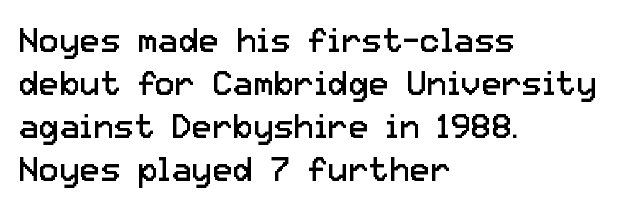
{"serif": "no", "italic": "no", "bold": "no", "weight": "regular", "width": "normal", "stroke_contrast": "low", "x_height": "medium", "monospaced": "no", "underline": "no", "align": "left", "line_spacing": "normal", "line_spacing_ratio": 1.26, "letter_spacing": "normal", "letter_spacing_em": 0.0, "glyph_px": 34}
